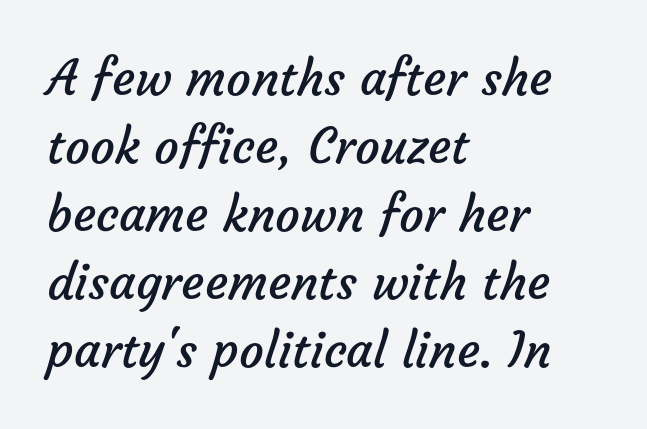
Q: Is the text bold? A: No.
Q: Is the typeface a serif or a sans-serif typeface? A: Sans-serif.
Q: Is the text underlined? A: No.
Q: How is the paragraph aligned? A: Left-aligned.
Q: Is the spacing between letters normal or unusually wide? A: Normal.
Q: Is the spacing between lines tight, normal or loose? A: Normal.
Q: Width (condensed, normal, or wide)? A: Normal.
Q: Stroke contrast? A: Low.
Q: x-height? A: Medium.
Q: Monospaced? A: No.
